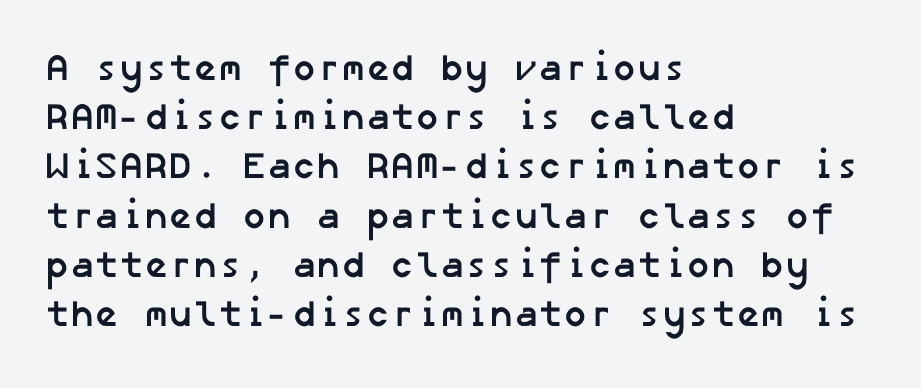
Q: Is the text bold? A: Yes.
Q: Is the typeface a serif or a sans-serif typeface? A: Sans-serif.
Q: Is the text underlined? A: No.
Q: How is the paragraph aligned? A: Left-aligned.
Q: Is the spacing between letters normal or unusually wide? A: Normal.
Q: Is the spacing between lines tight, normal or loose? A: Normal.
Q: Width (condensed, normal, or wide)? A: Normal.
Q: Stroke contrast? A: Low.
Q: x-height? A: Medium.
